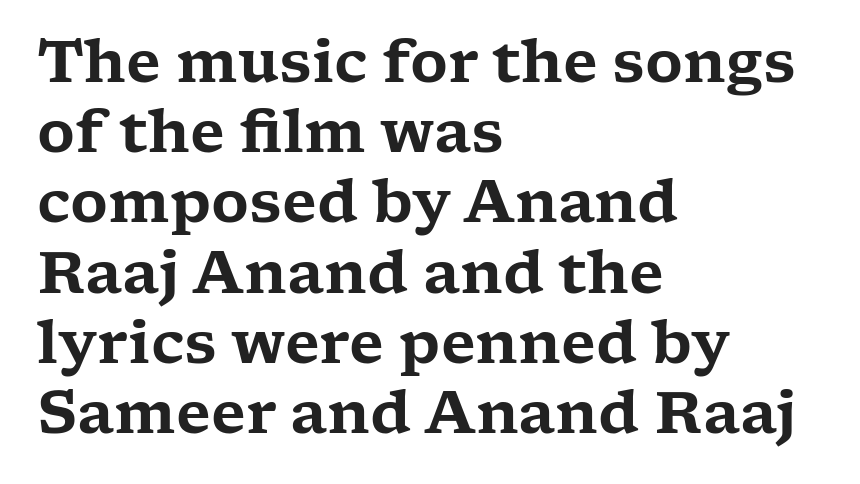
The face used here is rendered with its standard letterfit. Each letter keeps its own natural width here, so spacing adapts to shape. The glyphs in this specimen are seriffed. These lines stack with their left ends in a neat column.
